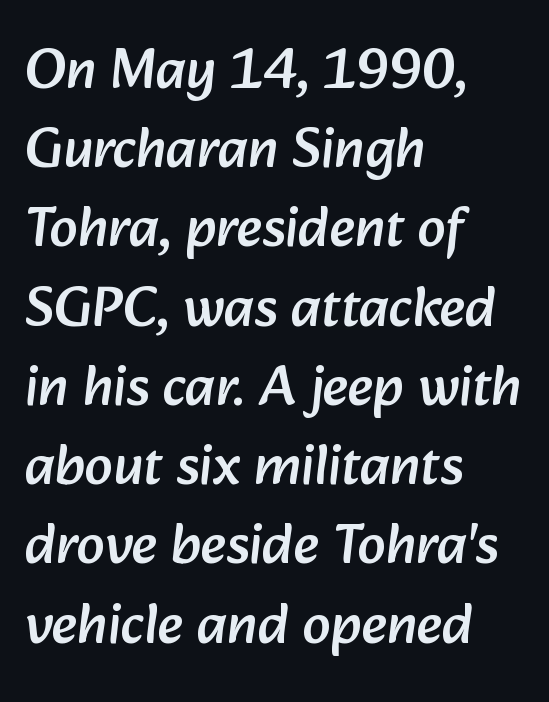
The image shows 57 px sans-serif type; set left-aligned, normal line spacing (1.39x), normal letter spacing, not underlined; low stroke contrast and a medium x-height.
